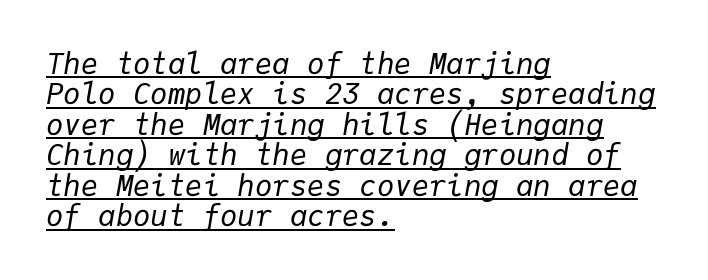
Which margin do the lines hug? The left one — the right edge is uneven. Caption: face not bold, strokes unweighted. The lettering is marked with a stroke running underneath it. Spacing verdict: monospaced, one width for all characters. Summary of vertical rhythm: compact, with narrow interline spacing. The typography opts for an oblique posture over an upright one.
